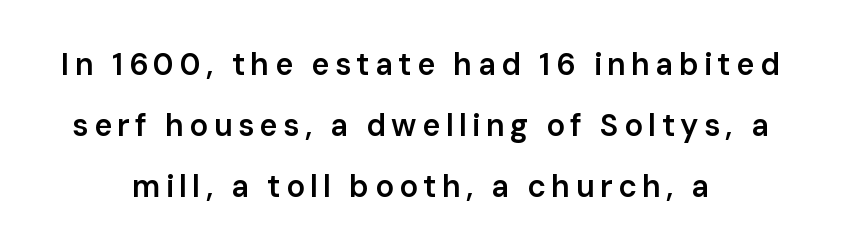
Do the characters align in a grid? No, the font is proportional. The line-height multiplier appears high, well above default. Serif or sans? Sans — the stroke terminals are bare. As a designer I'd log this as weight 600, semibold.
